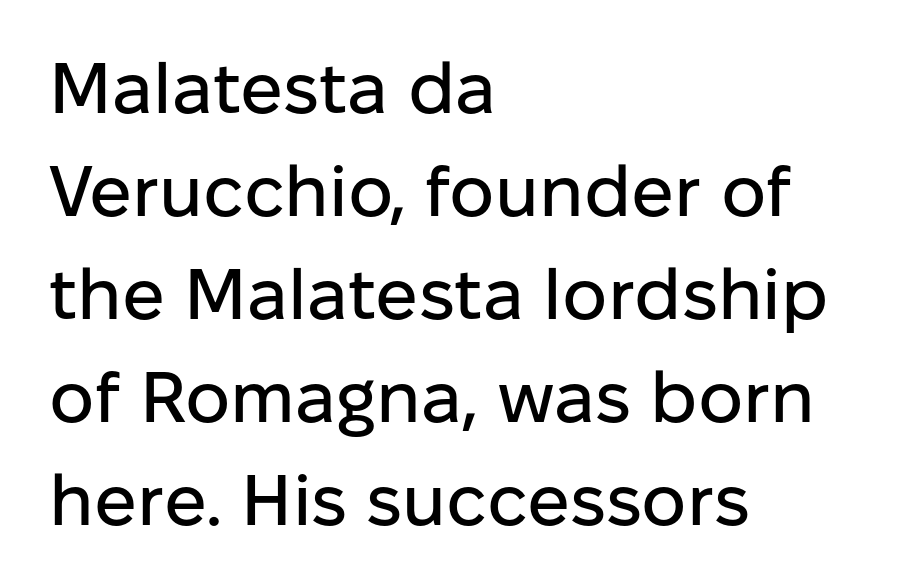
{"serif": "no", "italic": "no", "width": "normal", "stroke_contrast": "low", "x_height": "medium", "monospaced": "no", "underline": "no", "align": "left", "line_spacing": "normal", "line_spacing_ratio": 1.45, "letter_spacing": "normal", "letter_spacing_em": 0.0, "glyph_px": 71}
